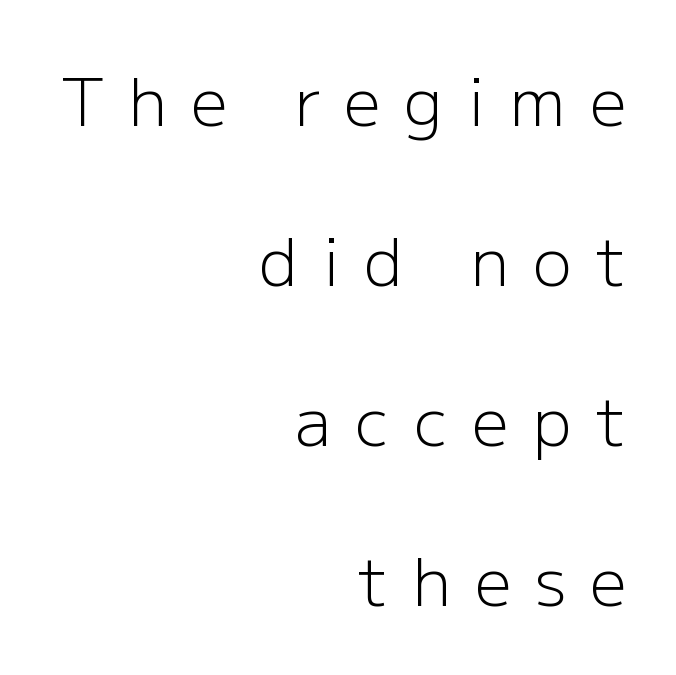
Q: Is the text bold? A: No.
Q: Is the text italic (slanted)? A: No, it is upright.
Q: Is the typeface a serif or a sans-serif typeface? A: Sans-serif.
Q: Is the text underlined? A: No.
Q: How is the paragraph aligned? A: Right-aligned.
Q: Is the spacing between letters normal or unusually wide? A: Unusually wide.
Q: Is the spacing between lines tight, normal or loose? A: Loose.
Q: Width (condensed, normal, or wide)? A: Normal.
Q: Stroke contrast? A: Low.
Q: x-height? A: Medium.
Q: Monospaced? A: No.
